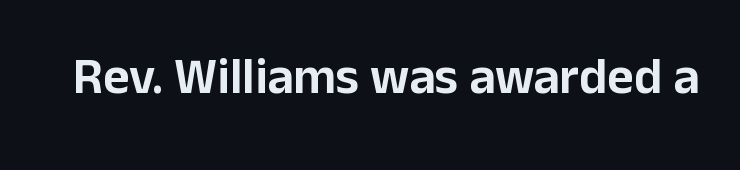
{"serif": "no", "italic": "no", "width": "normal", "stroke_contrast": "low", "x_height": "medium", "monospaced": "no", "underline": "no", "letter_spacing": "normal", "letter_spacing_em": 0.0, "glyph_px": 51}
